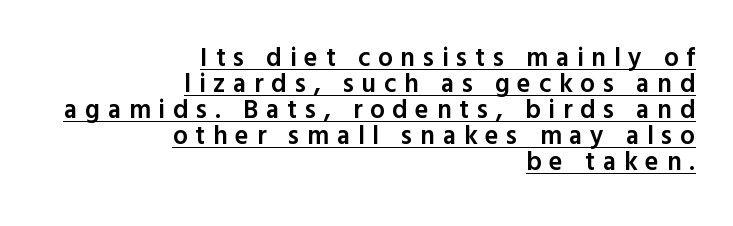
Is the block centered? No — it sits flush against the right margin. When letters stand straight like this, we call the style roman or upright. Beneath each row of characters lies a ruled line. Compared with an ordinary text face, these strokes are moderately heavier — a semibold. The leading is snug, giving the passage a crowded texture. Inter-character spacing is expanded well beyond the font's built-in metrics.
